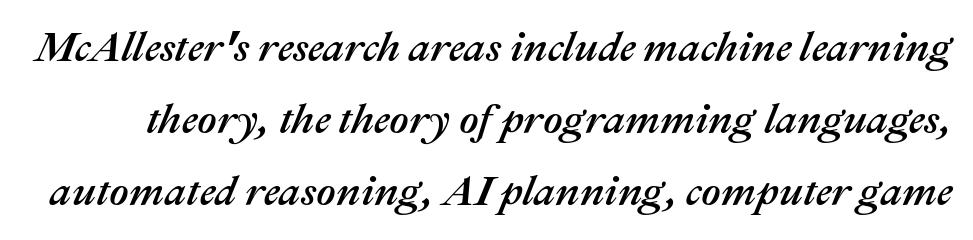
{"italic": "yes", "lean": "right", "slant_degrees": 22, "width": "normal", "stroke_contrast": "medium", "x_height": "medium", "monospaced": "no", "underline": "no", "line_spacing_ratio": 1.72, "letter_spacing": "normal", "letter_spacing_em": 0.0, "glyph_px": 42}
